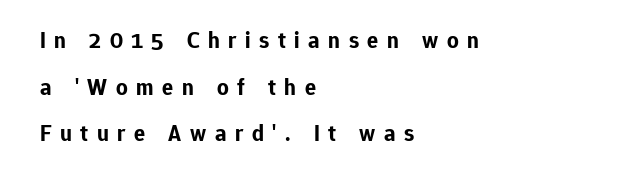
{"italic": "no", "bold": "yes", "underline": "no", "align": "left", "line_spacing": "loose", "line_spacing_ratio": 2.03, "letter_spacing": "wide", "letter_spacing_em": 0.37, "glyph_px": 23}
